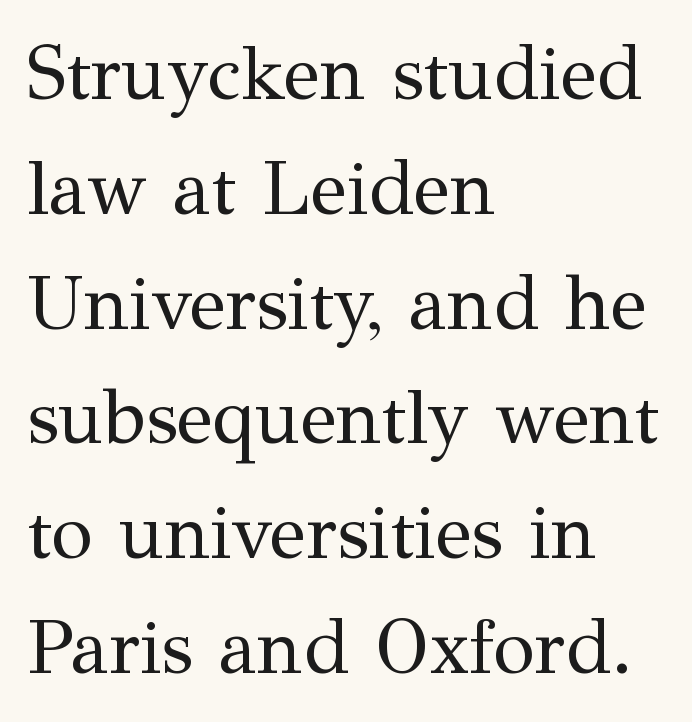
Stroke terminals: seriffed. Honestly, there is no underline to notice here at all. Characters follow at the spacing the type designer built in. Notice how the stems are strictly vertical — no italics here.
